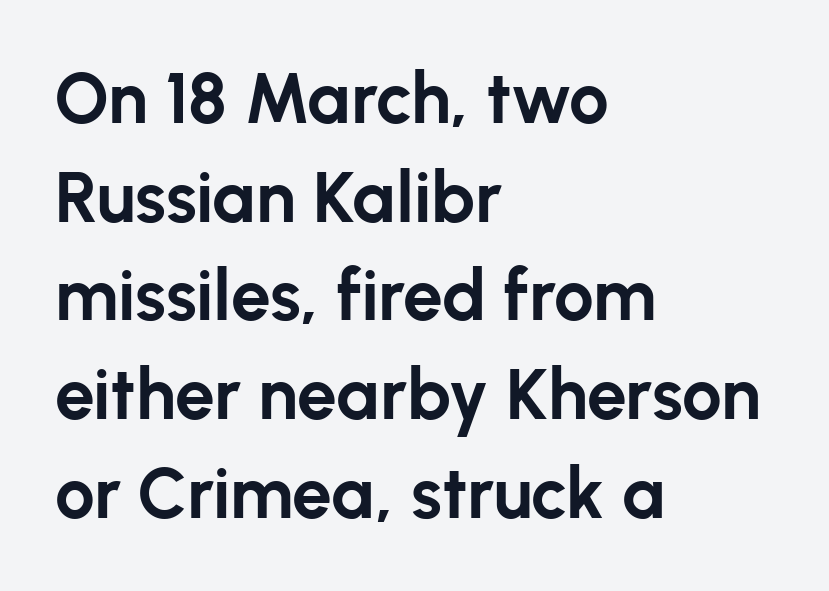
Q: Is the text bold? A: Yes.
Q: Is the text italic (slanted)? A: No, it is upright.
Q: Is the typeface a serif or a sans-serif typeface? A: Sans-serif.
Q: Is the text underlined? A: No.
Q: How is the paragraph aligned? A: Left-aligned.
Q: Is the spacing between letters normal or unusually wide? A: Normal.
Q: Is the spacing between lines tight, normal or loose? A: Normal.
Q: Width (condensed, normal, or wide)? A: Normal.
Q: Stroke contrast? A: Low.
Q: x-height? A: Medium.
Q: Monospaced? A: No.
